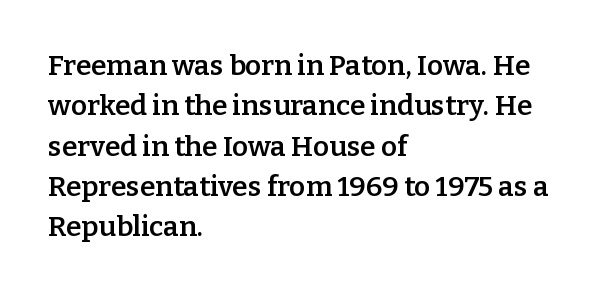
{"serif": "yes", "italic": "no", "bold": "semi", "weight": "semibold", "width": "normal", "stroke_contrast": "low", "x_height": "medium", "monospaced": "no", "underline": "no", "align": "left", "line_spacing": "normal", "line_spacing_ratio": 1.44, "letter_spacing": "normal", "letter_spacing_em": 0.0, "glyph_px": 28}
